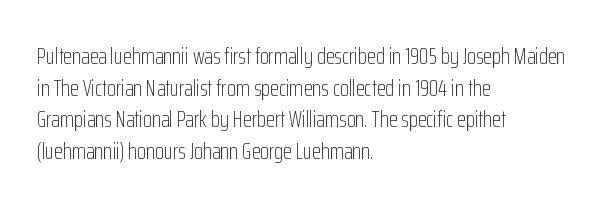
The image shows 23 px text type, upright; set left-aligned, normal line spacing (1.37x), normal letter spacing, not underlined.
